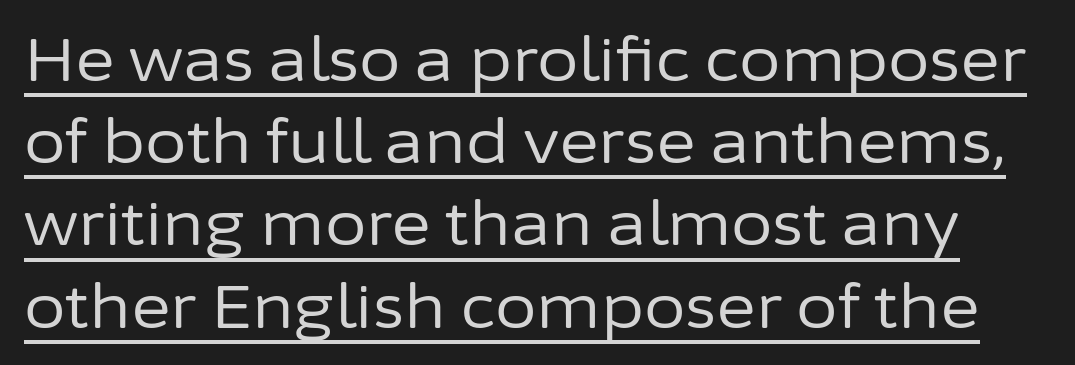
Q: Is the text bold? A: No.
Q: Is the text italic (slanted)? A: No, it is upright.
Q: Is the typeface a serif or a sans-serif typeface? A: Sans-serif.
Q: Is the text underlined? A: Yes.
Q: Is the spacing between letters normal or unusually wide? A: Normal.
Q: Is the spacing between lines tight, normal or loose? A: Normal.
Q: Width (condensed, normal, or wide)? A: Normal.
Q: Stroke contrast? A: Low.
Q: x-height? A: Medium.
Q: Monospaced? A: No.
